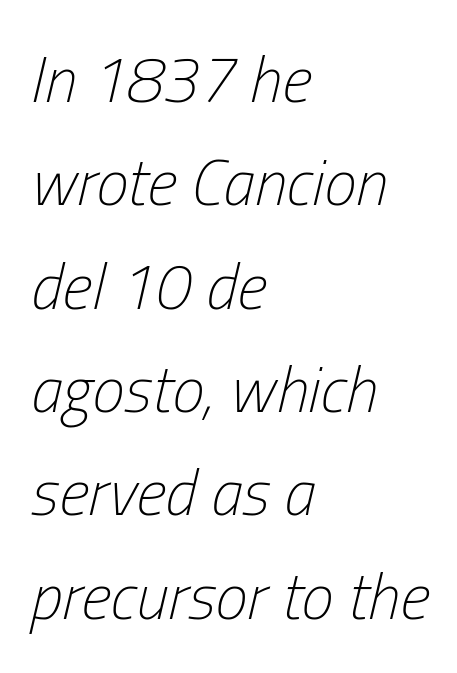
{"italic": "yes", "lean": "right", "slant_degrees": 13, "bold": "no", "weight": "light", "width": "condensed", "stroke_contrast": "low", "x_height": "medium", "monospaced": "no", "underline": "no", "align": "left", "line_spacing": "normal", "line_spacing_ratio": 1.59, "letter_spacing": "normal", "letter_spacing_em": 0.0, "glyph_px": 65}
